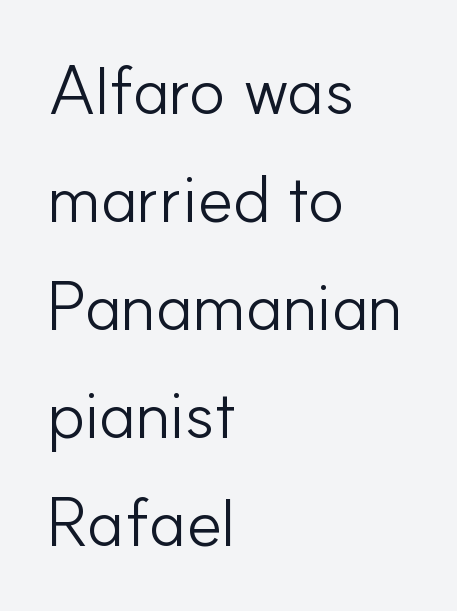
{"serif": "no", "italic": "no", "bold": "no", "weight": "light", "width": "normal", "stroke_contrast": "low", "x_height": "small", "monospaced": "no", "underline": "no", "align": "left", "line_spacing": "normal", "line_spacing_ratio": 1.59, "letter_spacing": "normal", "letter_spacing_em": 0.0, "glyph_px": 68}
